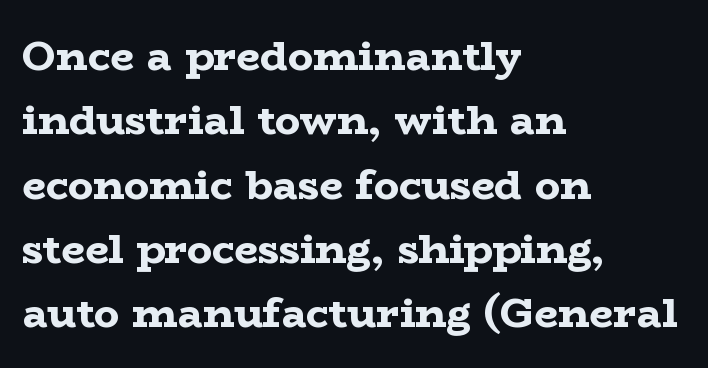
Q: Is the text bold? A: Yes.
Q: Is the text italic (slanted)? A: No, it is upright.
Q: Is the typeface a serif or a sans-serif typeface? A: Serif.
Q: Is the text underlined? A: No.
Q: How is the paragraph aligned? A: Left-aligned.
Q: Is the spacing between letters normal or unusually wide? A: Normal.
Q: Is the spacing between lines tight, normal or loose? A: Normal.
Q: Width (condensed, normal, or wide)? A: Wide.
Q: Stroke contrast? A: Low.
Q: x-height? A: Medium.
Q: Monospaced? A: No.
